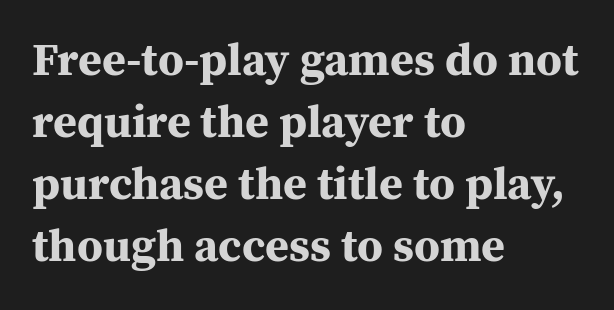
The passage shown has conventional tracking throughout. The letters are bold, with thick, heavy strokes. These lines are rendered in a variable-pitch font. Serifs: yes, visible at the terminals of the letterforms. Ascenders rise straight up at ninety degrees. Honestly, the row spacing looks completely unremarkable.
